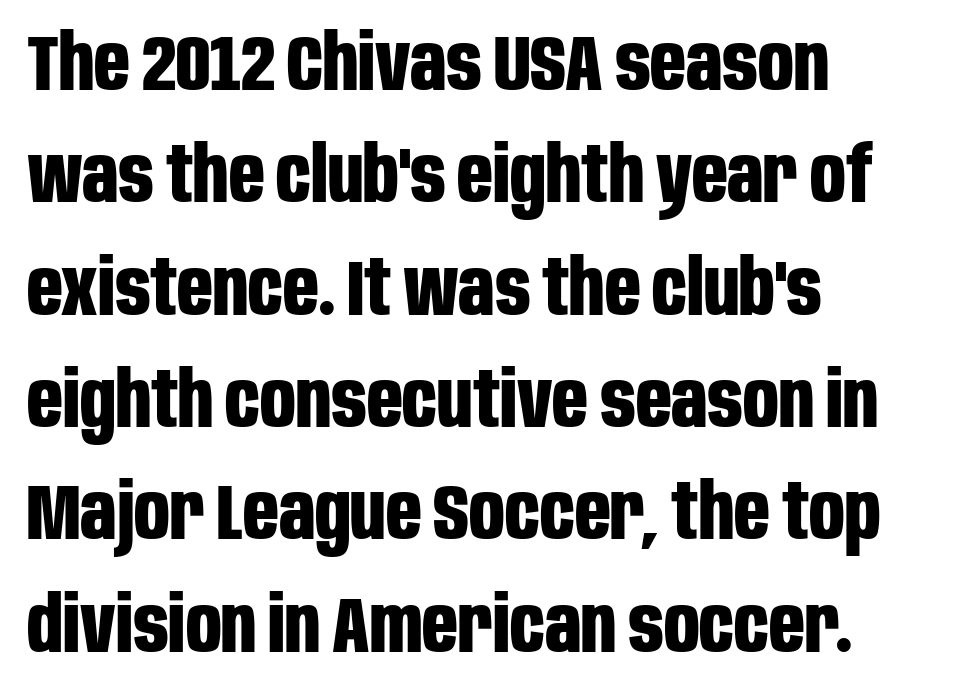
The image shows 78 px bold, condensed sans-serif type, upright; set left-aligned, normal line spacing (1.44x), normal letter spacing, not underlined; low stroke contrast and a large x-height.
